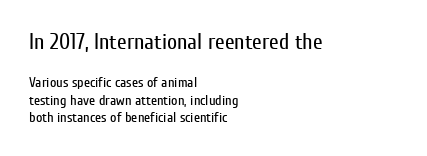
The image shows 22 px text type, upright; set left-aligned, normal line spacing (1.25x), normal letter spacing, not underlined; the first (top) block is 1.57x larger.
